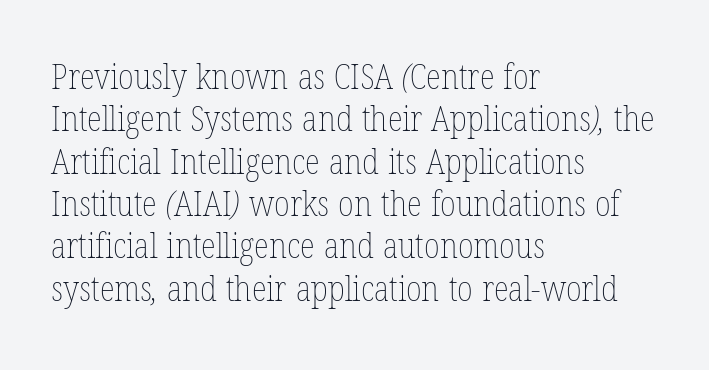
Q: Is the text bold? A: No.
Q: Is the text underlined? A: No.
Q: How is the paragraph aligned? A: Left-aligned.
Q: Is the spacing between letters normal or unusually wide? A: Normal.
Q: Width (condensed, normal, or wide)? A: Condensed.
Q: Stroke contrast? A: Low.
Q: x-height? A: Medium.
Q: Monospaced? A: No.
